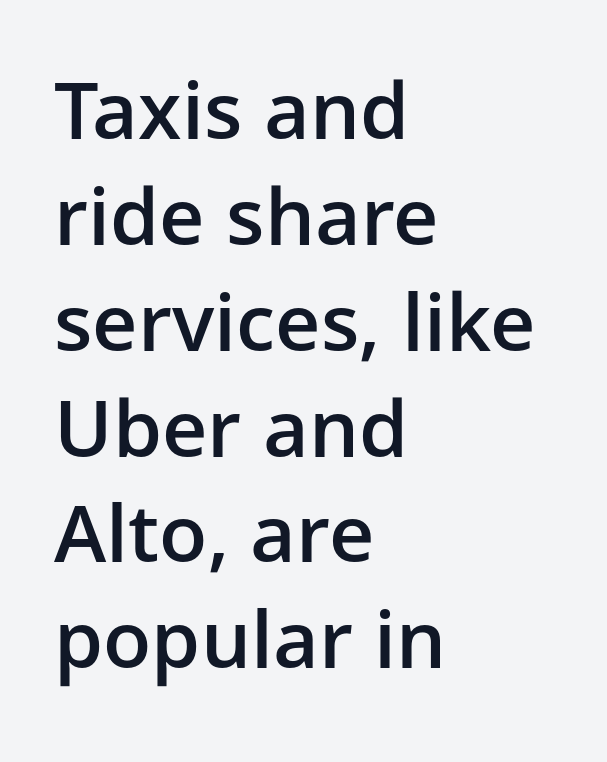
The image shows 79 px semibold sans-serif type, upright; set left-aligned, normal line spacing (1.34x), normal letter spacing, not underlined; low stroke contrast and a medium x-height.
